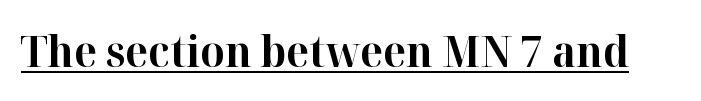
{"serif": "yes", "italic": "no", "bold": "yes", "weight": "bold", "width": "normal", "stroke_contrast": "high", "x_height": "medium", "monospaced": "no", "underline": "yes", "letter_spacing": "normal", "letter_spacing_em": 0.0, "glyph_px": 43}
